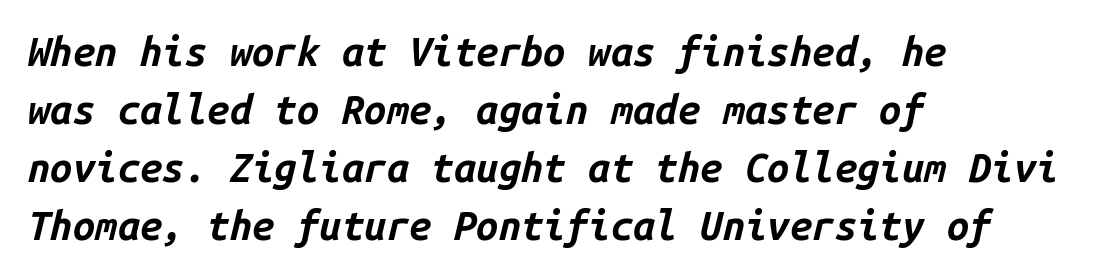
Here the designer chose a console-style face with uniform glyph widths. On the weight axis this lands at bold, roughly 700. This sample uses an oblique cut, with every glyph tilted off the vertical. Has an underline been added? It has not. Here the glyphs are tracked normally, forming tight word shapes.
